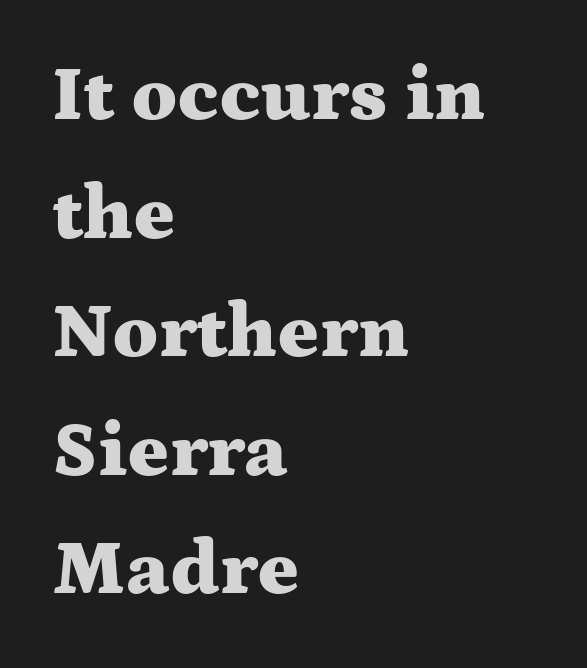
Italic? Not at all — the glyphs are vertical. The compositor pushed each line to the left boundary. Note the varied advance widths — an 'i' is clearly narrower than an 'm'. Typographically, this falls in the serif category. Any mark beneath the type? The region is blank. The block of text has a typical density, with ordinary space between rows.
